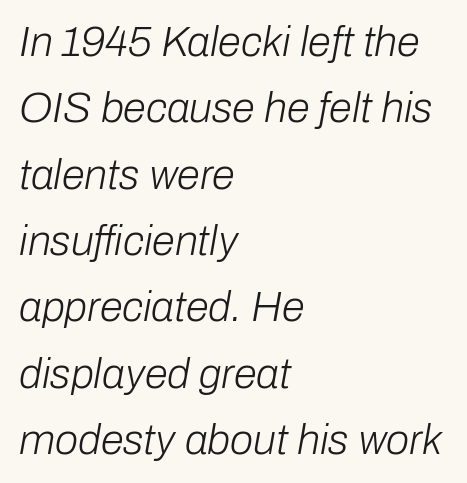
The image shows 42 px light type, italic (leaning right); set left-aligned, normal line spacing (1.58x), normal letter spacing, not underlined; low stroke contrast and a medium x-height.
